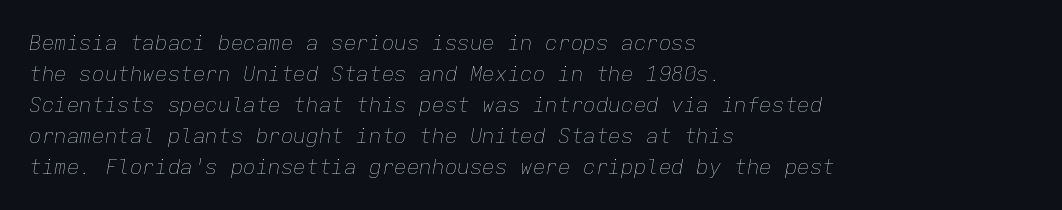
The image shows 21 px text type, italic (leaning right); set left-aligned, normal line spacing (1.48x), normal letter spacing, not underlined.
